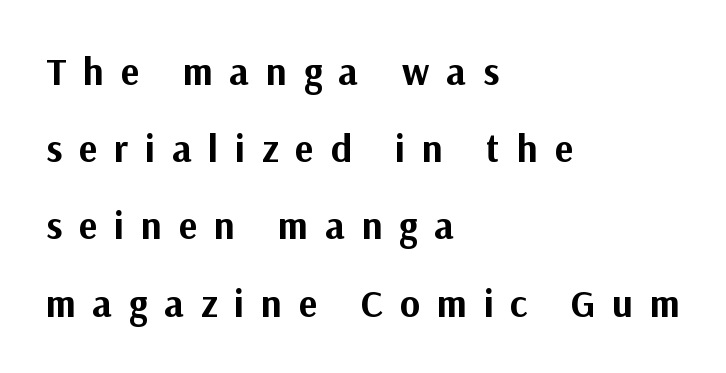
Q: Is the text bold? A: Yes.
Q: Is the text italic (slanted)? A: No, it is upright.
Q: Is the typeface a serif or a sans-serif typeface? A: Sans-serif.
Q: Is the text underlined? A: No.
Q: How is the paragraph aligned? A: Left-aligned.
Q: Is the spacing between letters normal or unusually wide? A: Unusually wide.
Q: Is the spacing between lines tight, normal or loose? A: Loose.
Q: Width (condensed, normal, or wide)? A: Normal.
Q: Stroke contrast? A: Medium.
Q: x-height? A: Medium.
Q: Monospaced? A: No.
